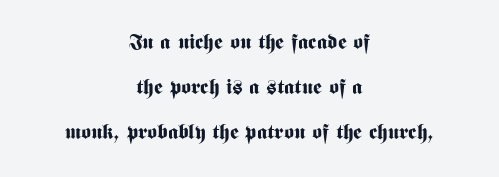
Bare-footed words on every line. In CSS terms this would be text-align: center. The tracking reads as untouched default to a designer's eye. The font's upright variant was chosen for this text.
